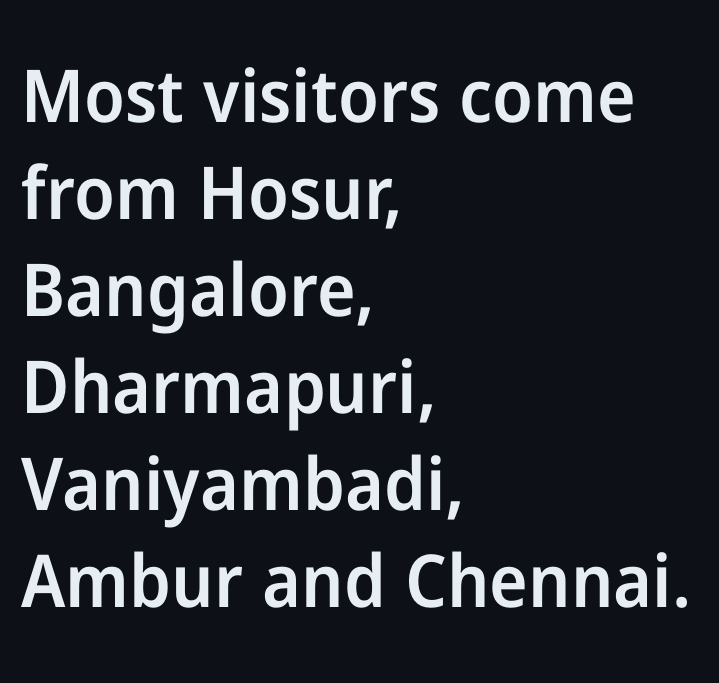
The image shows 73 px semibold sans-serif type, upright; set left-aligned, normal line spacing (1.33x), normal letter spacing, not underlined; low stroke contrast and a medium x-height.
